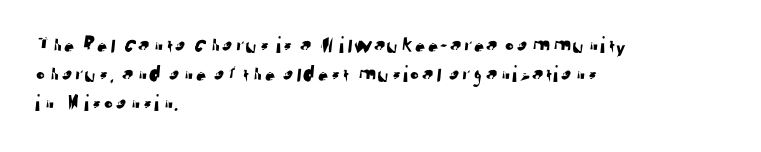
The glyphs are unaccompanied by any horizontal stroke below them. Every row of glyphs begins at an identical x-position on the left. How are the letters spaced? Ordinarily, with no added tracking.
